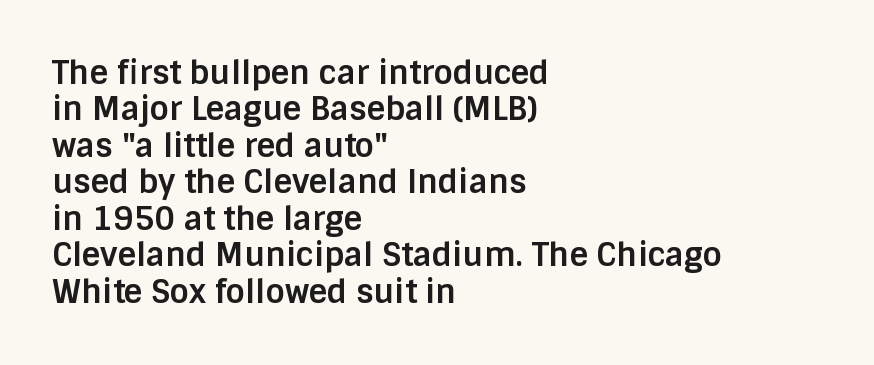
Q: Is the text bold? A: Yes.
Q: Is the text italic (slanted)? A: No, it is upright.
Q: Is the typeface a serif or a sans-serif typeface? A: Sans-serif.
Q: Is the text underlined? A: No.
Q: How is the paragraph aligned? A: Left-aligned.
Q: Is the spacing between letters normal or unusually wide? A: Normal.
Q: Is the spacing between lines tight, normal or loose? A: Tight.
Q: Width (condensed, normal, or wide)? A: Normal.
Q: Stroke contrast? A: Low.
Q: x-height? A: Large.
Q: Monospaced? A: No.
